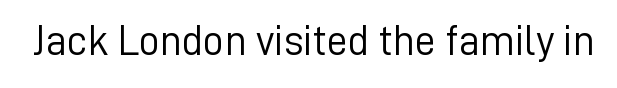
{"serif": "no", "italic": "no", "bold": "no", "weight": "light", "width": "normal", "stroke_contrast": "low", "x_height": "medium", "monospaced": "no", "underline": "no", "letter_spacing": "normal", "letter_spacing_em": 0.0, "glyph_px": 42}
